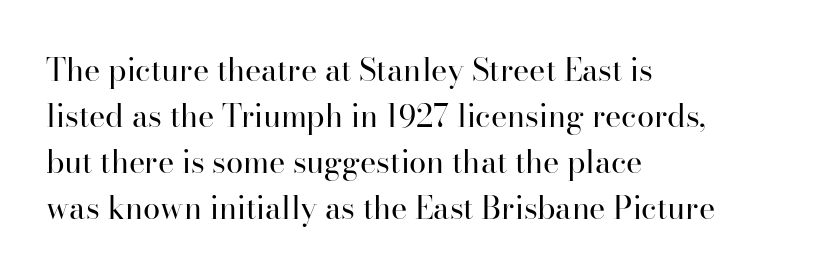
Q: Is the text bold? A: No.
Q: Is the text italic (slanted)? A: No, it is upright.
Q: Is the typeface a serif or a sans-serif typeface? A: Serif.
Q: Is the text underlined? A: No.
Q: How is the paragraph aligned? A: Left-aligned.
Q: Is the spacing between letters normal or unusually wide? A: Normal.
Q: Is the spacing between lines tight, normal or loose? A: Normal.
Q: Width (condensed, normal, or wide)? A: Normal.
Q: Stroke contrast? A: High.
Q: x-height? A: Small.
Q: Monospaced? A: No.
